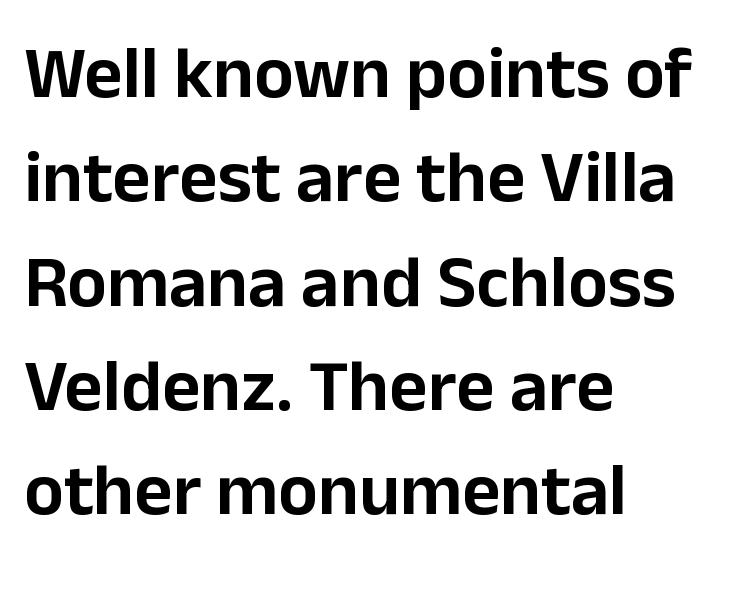
The image shows 74 px sans-serif type, upright; set left-aligned, normal line spacing (1.41x), normal letter spacing, not underlined; low stroke contrast and a medium x-height.
